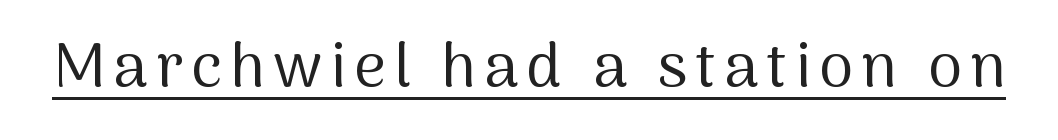
Q: Is the text bold? A: No.
Q: Is the text italic (slanted)? A: No, it is upright.
Q: Is the typeface a serif or a sans-serif typeface? A: Sans-serif.
Q: Is the text underlined? A: Yes.
Q: Width (condensed, normal, or wide)? A: Normal.
Q: Stroke contrast? A: Medium.
Q: x-height? A: Medium.
Q: Monospaced? A: No.
